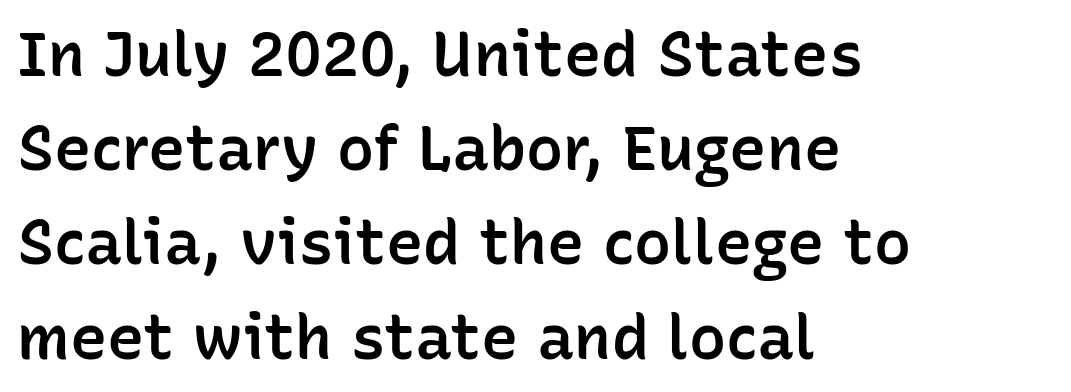
Line starts are locked; line ends wander. You could not count columns in this text — the font is proportionally spaced. Anything drawn beneath the words? Only blank space. Honestly, the letter spacing is just normal — you wouldn't notice it. The lines sit at an ordinary, default distance from one another.
